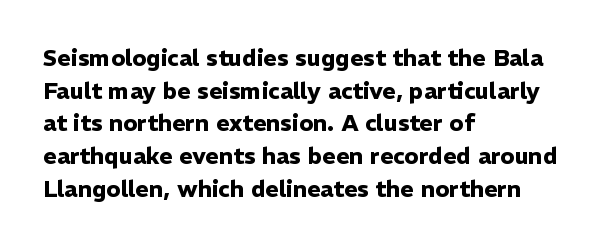
The image shows 23 px bold type, upright; set left-aligned, normal line spacing (1.42x), normal letter spacing, not underlined.
